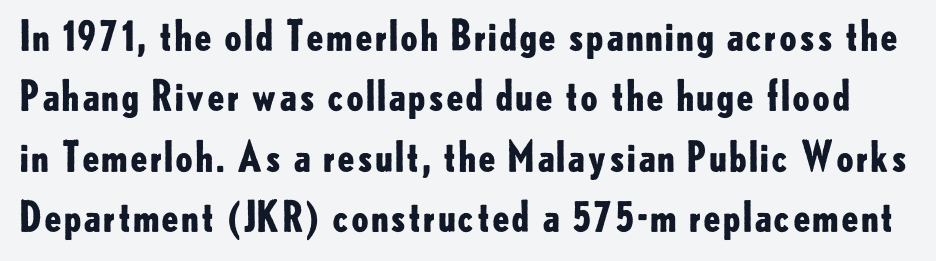
Q: Is the text bold? A: Yes.
Q: Is the text italic (slanted)? A: No, it is upright.
Q: Is the typeface a serif or a sans-serif typeface? A: Sans-serif.
Q: Is the text underlined? A: No.
Q: Is the spacing between letters normal or unusually wide? A: Normal.
Q: Is the spacing between lines tight, normal or loose? A: Normal.
Q: Width (condensed, normal, or wide)? A: Normal.
Q: Stroke contrast? A: Low.
Q: x-height? A: Small.
Q: Monospaced? A: No.
